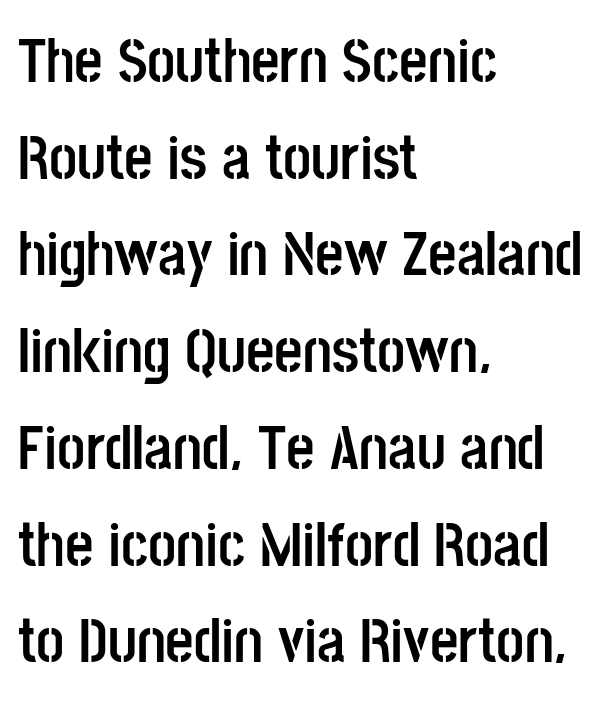
Line beginnings align vertically; line endings do not. Every character sits straight up, as roman type does. Spacing between characters is what you'd get straight out of the box. The letters advance in unequal steps, a hallmark of proportional type. The line-height multiplier appears to be the usual default.
